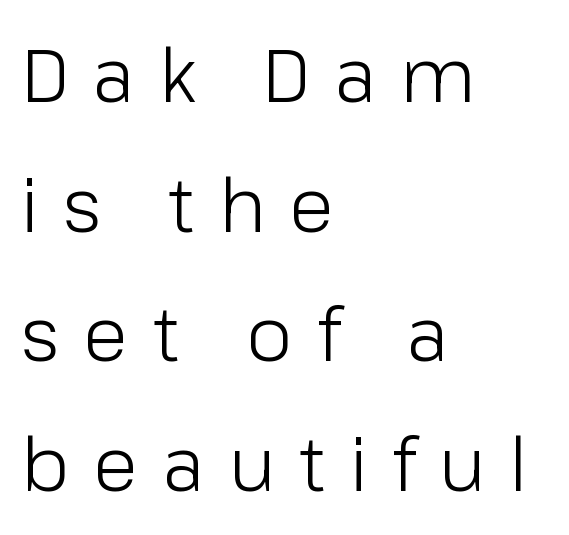
{"serif": "no", "italic": "no", "bold": "no", "weight": "light", "width": "normal", "stroke_contrast": "low", "x_height": "medium", "monospaced": "no", "underline": "no", "align": "left", "line_spacing_ratio": 1.73, "letter_spacing": "wide", "letter_spacing_em": 0.32, "glyph_px": 75}
